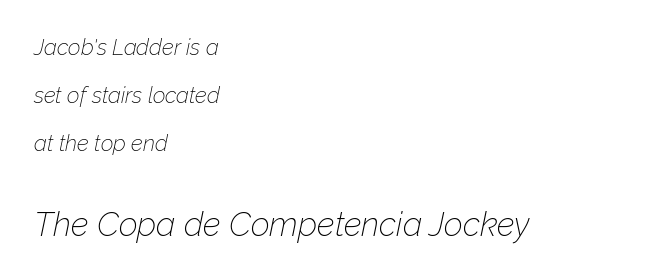
Here the designer chose a conventional face with non-uniform glyph widths. Interline gaps are noticeably wide in this sample. Notice how the stems are inclined rather than vertical — that's the hallmark of italics. Whoever set this made the second block the dominant, larger element. Nobody drew a line under any word here.
